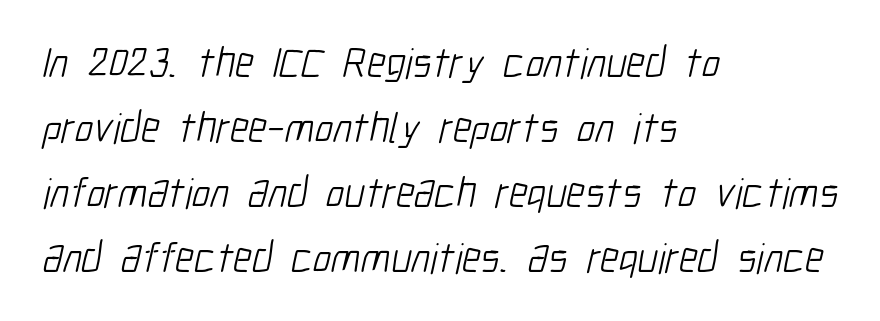
Note: no serifs on the glyphs. Summary of weight: not heavy and not bold. Has an underline been added? It has not. Visually the block forms a straight wall on the left and a jagged coastline on the right. Note the varied advance widths — an 'i' is clearly narrower than an 'm'.
